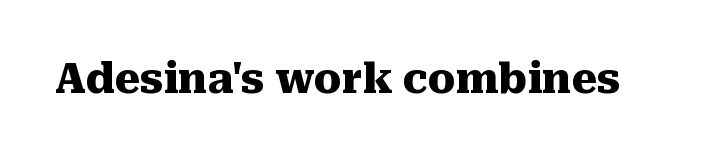
What kind of face is this? One with serifs. The letterforms sit shoulder to shoulder at normal distance. Glance below the letters and you will spot only blank space. Caption: bold face, heavy strokes.
